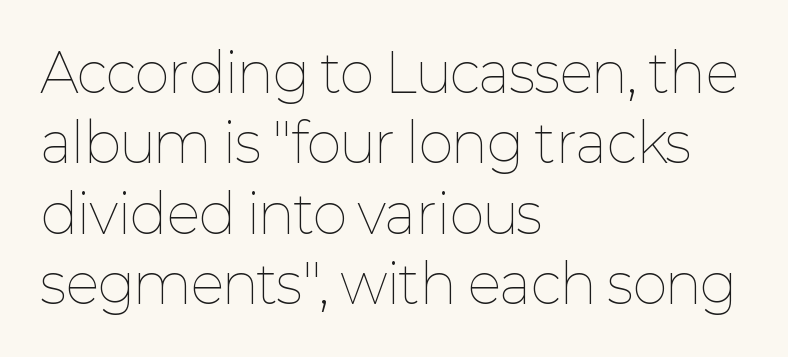
Q: Is the text bold? A: No.
Q: Is the text italic (slanted)? A: No, it is upright.
Q: Is the text underlined? A: No.
Q: How is the paragraph aligned? A: Left-aligned.
Q: Is the spacing between letters normal or unusually wide? A: Normal.
Q: Is the spacing between lines tight, normal or loose? A: Normal.
Q: Width (condensed, normal, or wide)? A: Normal.
Q: Stroke contrast? A: Low.
Q: x-height? A: Medium.
Q: Monospaced? A: No.
